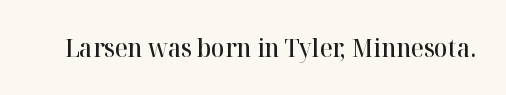
The letters stand upright; this is a roman face. Words appear dense and cohesive because spacing is normal. What weight is shown? A semibold, between regular and bold. The passage shown is not underscored anywhere.
